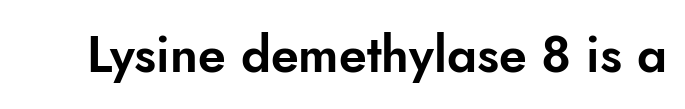
Q: Is the text italic (slanted)? A: No, it is upright.
Q: Is the typeface a serif or a sans-serif typeface? A: Sans-serif.
Q: Is the text underlined? A: No.
Q: Is the spacing between letters normal or unusually wide? A: Normal.
Q: Width (condensed, normal, or wide)? A: Normal.
Q: Stroke contrast? A: Low.
Q: x-height? A: Small.
Q: Monospaced? A: No.
